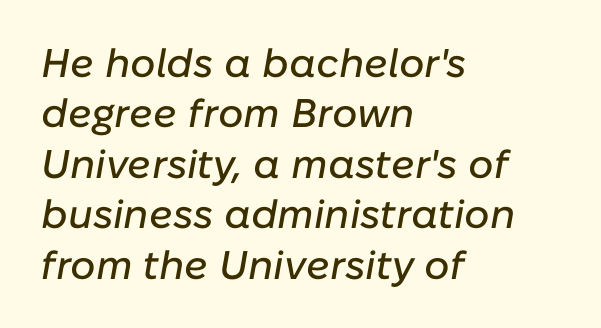
Yep, that's italic — everything's leaning. Line beginnings align vertically; line endings do not. Look at the tracking — it's just the regular setting, nothing added. The rendering uses natural spacing where letterforms have individual widths. Unmarked baselines from the first word to the last.
